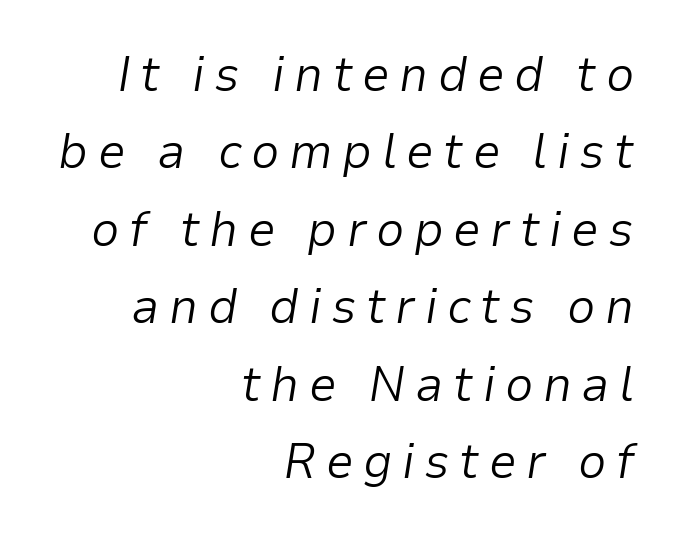
The image shows 50 px light type, italic (leaning right); set right-aligned, normal line spacing (1.55x), not underlined; low stroke contrast and a medium x-height.
